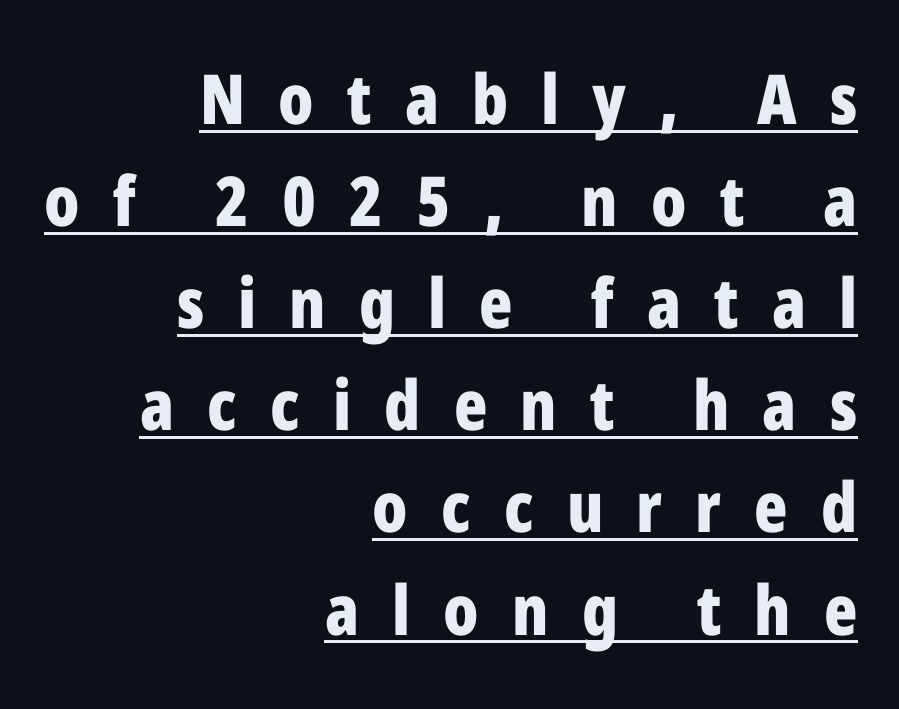
Q: Is the text bold? A: Yes.
Q: Is the text italic (slanted)? A: No, it is upright.
Q: Is the typeface a serif or a sans-serif typeface? A: Sans-serif.
Q: Is the text underlined? A: Yes.
Q: How is the paragraph aligned? A: Right-aligned.
Q: Is the spacing between letters normal or unusually wide? A: Unusually wide.
Q: Is the spacing between lines tight, normal or loose? A: Normal.
Q: Width (condensed, normal, or wide)? A: Condensed.
Q: Stroke contrast? A: Low.
Q: x-height? A: Medium.
Q: Monospaced? A: No.
